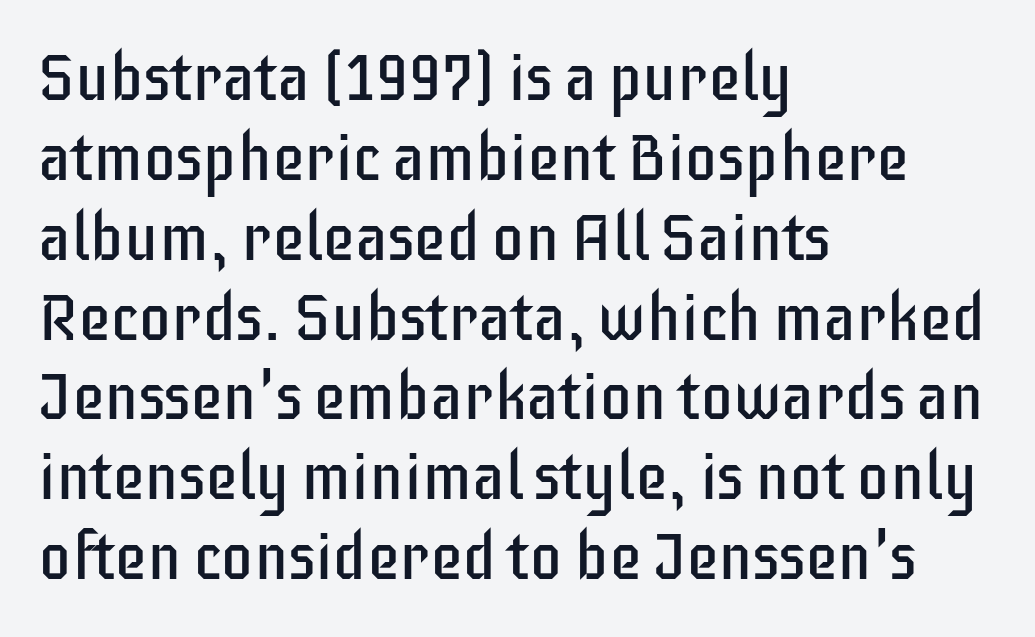
No extra ink here — the face is not bold. The lines in this sample share a left origin and differ only in where they stop. You could not count columns in this text — the font is proportionally spaced. A typesetter would call this zero additional tracking. The designer went with a sans here, leaving each stem footless.
